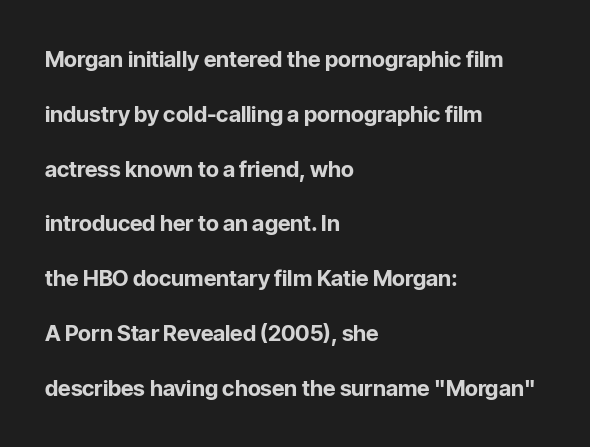
Q: Is the text bold? A: Yes.
Q: Is the text italic (slanted)? A: No, it is upright.
Q: Is the text underlined? A: No.
Q: How is the paragraph aligned? A: Left-aligned.
Q: Is the spacing between letters normal or unusually wide? A: Normal.
Q: Is the spacing between lines tight, normal or loose? A: Loose.
